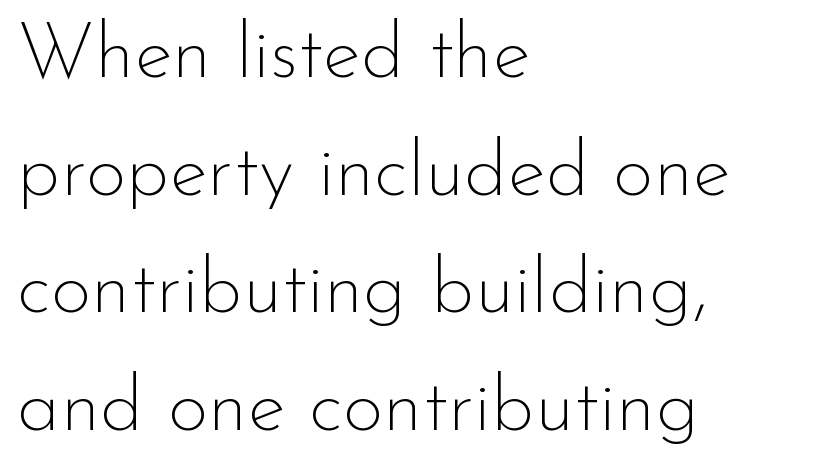
Q: Is the text bold? A: No.
Q: Is the text italic (slanted)? A: No, it is upright.
Q: Is the typeface a serif or a sans-serif typeface? A: Sans-serif.
Q: Is the text underlined? A: No.
Q: How is the paragraph aligned? A: Left-aligned.
Q: Is the spacing between letters normal or unusually wide? A: Normal.
Q: Is the spacing between lines tight, normal or loose? A: Normal.
Q: Width (condensed, normal, or wide)? A: Normal.
Q: Stroke contrast? A: Low.
Q: x-height? A: Small.
Q: Monospaced? A: No.
